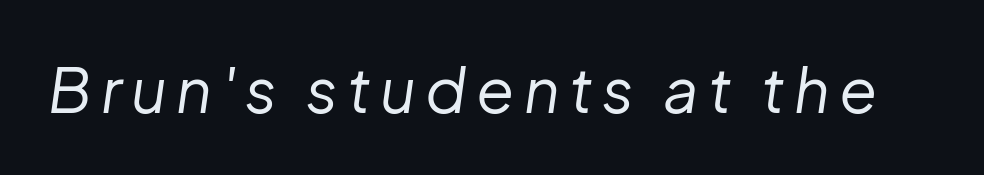
Q: Is the text bold? A: No.
Q: Is the text italic (slanted)? A: Yes, it leans right by about 8 degrees.
Q: Is the text underlined? A: No.
Q: Width (condensed, normal, or wide)? A: Normal.
Q: Stroke contrast? A: Low.
Q: x-height? A: Medium.
Q: Monospaced? A: No.
